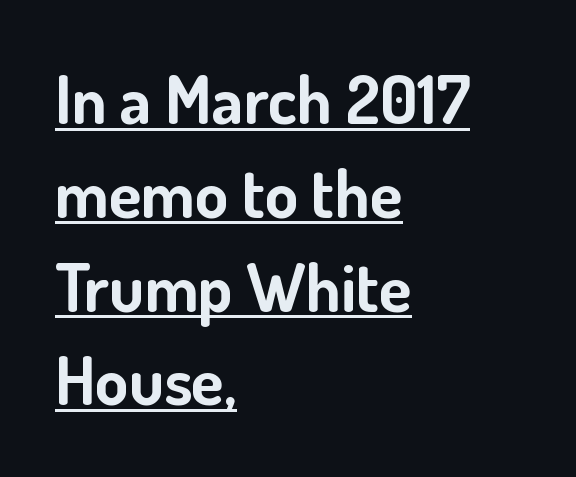
Each line of the rendering has a horizontal stroke beneath the glyphs. The typography opts for an upright posture over an oblique one. The tracking reads as untouched default to a designer's eye. The setting favours the left margin, as ordinary paragraphs usually do. The letters carry no serifs — their stems end cleanly without finishing strokes. Think of a printed novel: that variable character pitch is what you see here.
